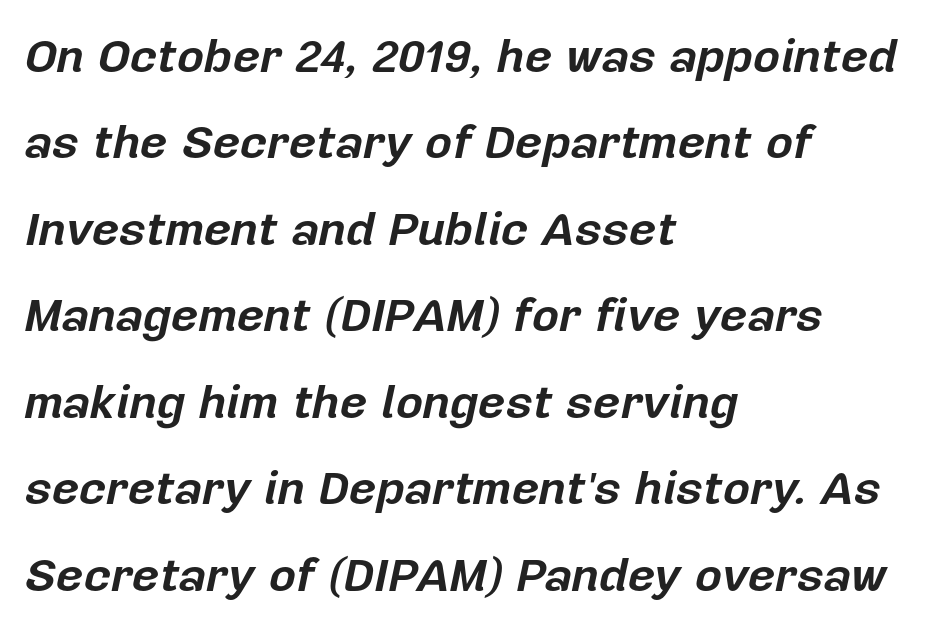
Q: Is the text bold? A: Yes.
Q: Is the text italic (slanted)? A: Yes, it leans right by about 12 degrees.
Q: Is the text underlined? A: No.
Q: How is the paragraph aligned? A: Left-aligned.
Q: Is the spacing between letters normal or unusually wide? A: Normal.
Q: Width (condensed, normal, or wide)? A: Normal.
Q: Stroke contrast? A: Low.
Q: x-height? A: Medium.
Q: Monospaced? A: No.
